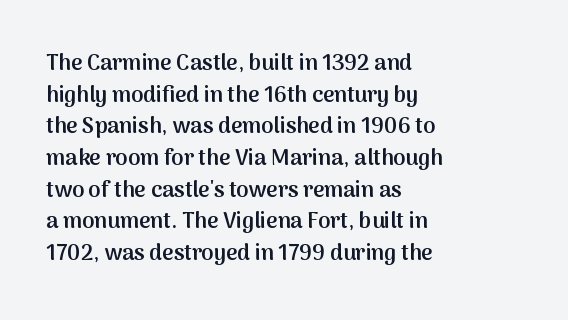
Q: Is the text bold? A: Semi-bold.
Q: Is the text italic (slanted)? A: No, it is upright.
Q: Is the text underlined? A: No.
Q: How is the paragraph aligned? A: Left-aligned.
Q: Is the spacing between letters normal or unusually wide? A: Normal.
Q: Is the spacing between lines tight, normal or loose? A: Normal.
